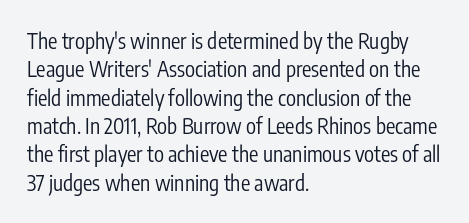
Q: Is the text bold? A: No.
Q: Is the text italic (slanted)? A: No, it is upright.
Q: Is the text underlined? A: No.
Q: How is the paragraph aligned? A: Left-aligned.
Q: Is the spacing between letters normal or unusually wide? A: Normal.
Q: Is the spacing between lines tight, normal or loose? A: Normal.
